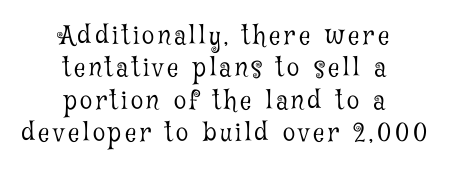
{"italic": "no", "bold": "no", "underline": "no", "align": "center", "line_spacing": "normal", "line_spacing_ratio": 1.3, "glyph_px": 25}
